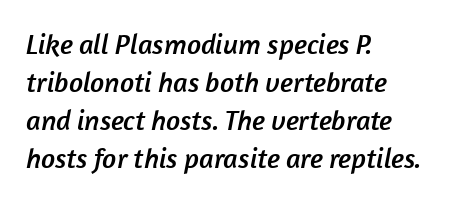
{"serif": "no", "width": "normal", "stroke_contrast": "low", "x_height": "medium", "monospaced": "no", "underline": "no", "align": "left", "line_spacing": "normal", "line_spacing_ratio": 1.36, "letter_spacing": "normal", "letter_spacing_em": 0.0, "glyph_px": 28}
